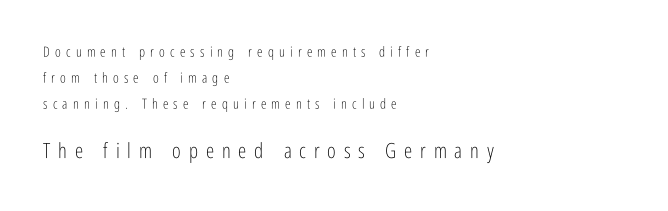
{"italic": "no", "bold": "no", "underline": "no", "align": "left", "line_spacing_ratio": 1.84, "letter_spacing": "wide", "letter_spacing_em": 0.37, "larger_block": "second", "size_ratio": 1.5, "glyph_px": 21}
